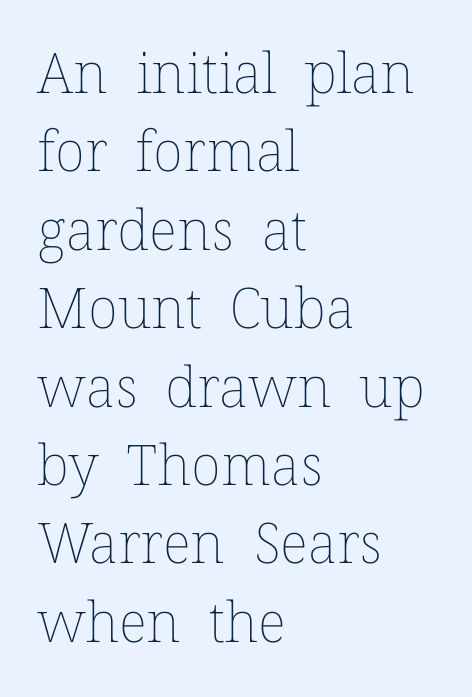
The image shows 56 px thin type, upright; set left-aligned, normal line spacing (1.4x), normal letter spacing, not underlined; low stroke contrast and a medium x-height.
